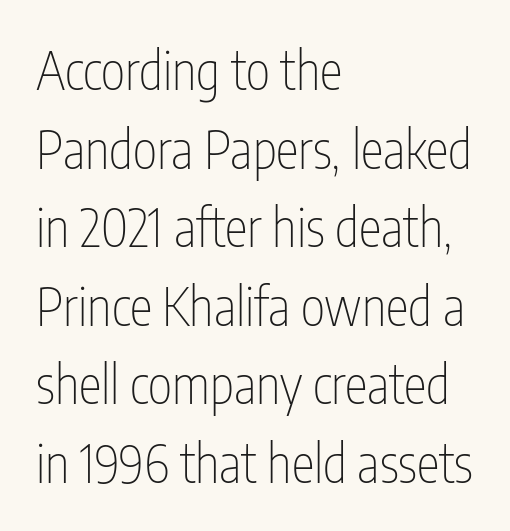
Q: Is the text bold? A: No.
Q: Is the text italic (slanted)? A: No, it is upright.
Q: Is the typeface a serif or a sans-serif typeface? A: Sans-serif.
Q: Is the text underlined? A: No.
Q: How is the paragraph aligned? A: Left-aligned.
Q: Is the spacing between letters normal or unusually wide? A: Normal.
Q: Is the spacing between lines tight, normal or loose? A: Normal.
Q: Width (condensed, normal, or wide)? A: Condensed.
Q: Stroke contrast? A: Low.
Q: x-height? A: Medium.
Q: Monospaced? A: No.
